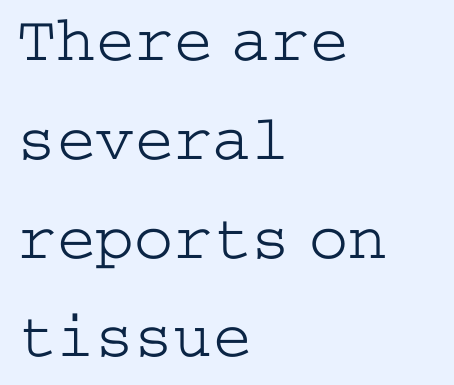
Ink coverage per letter is moderate at most. The rendering shows small feet on the letterforms — a serif design. This is the regular roman posture of the typeface. Quick note: underline off. The gaps between neighbouring characters are ordinary and unremarkable.
